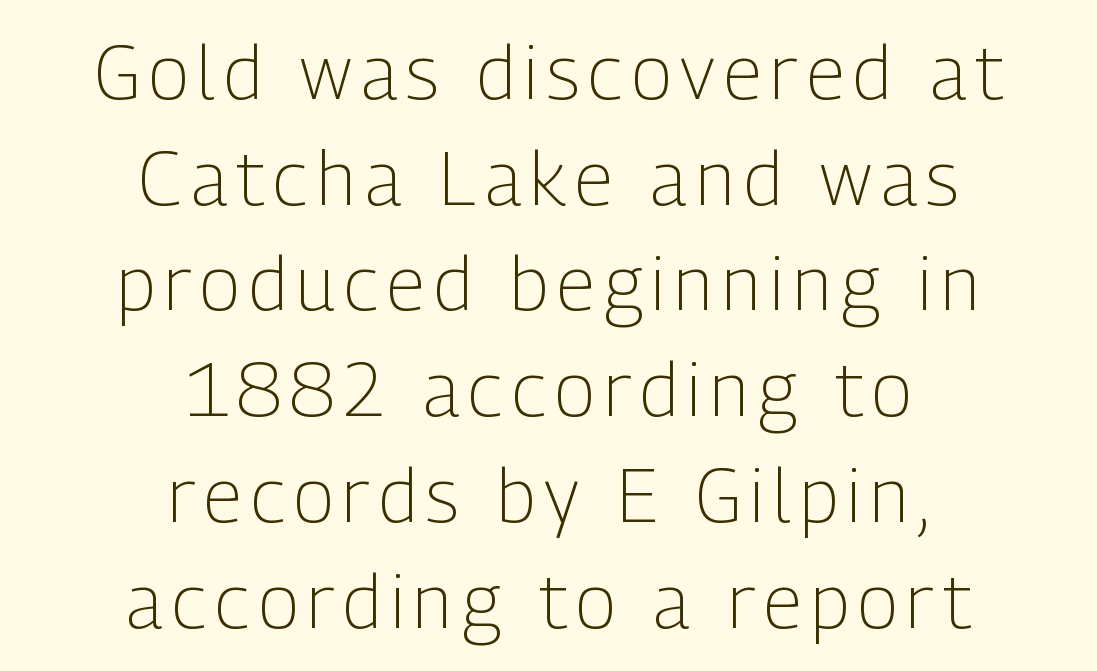
This is the regular roman posture of the typeface. The font sits on the lighter half of the weight spectrum, regular included. Varying glyph widths throughout — classic text-font behaviour. A typesetter would call this leading conventional body-copy spacing.
